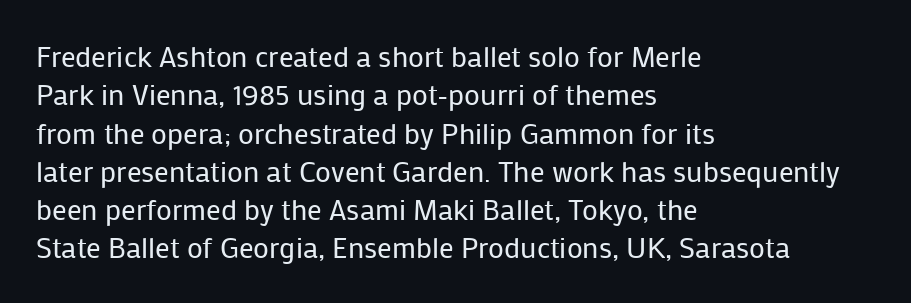
{"serif": "no", "italic": "no", "bold": "no", "weight": "regular", "width": "normal", "stroke_contrast": "low", "x_height": "medium", "monospaced": "no", "underline": "no", "align": "left", "line_spacing": "normal", "line_spacing_ratio": 1.32, "letter_spacing": "normal", "letter_spacing_em": 0.0, "glyph_px": 29}
